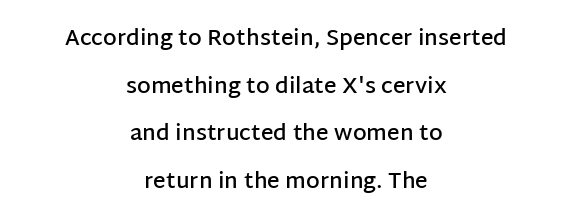
The image shows 22 px text type, upright; set centered, loose line spacing (2.17x), normal letter spacing, not underlined.
